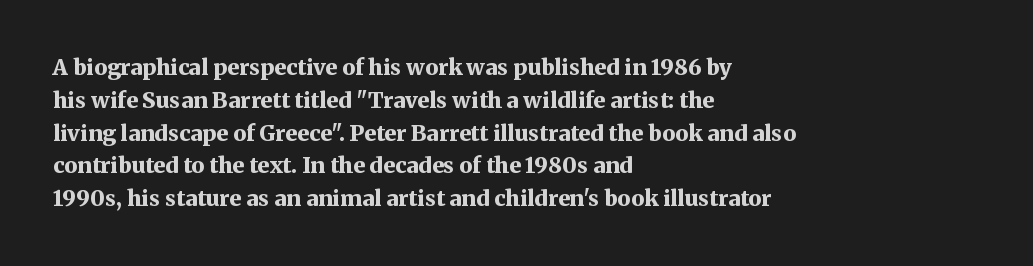
Q: Is the text bold? A: Yes.
Q: Is the text italic (slanted)? A: No, it is upright.
Q: Is the text underlined? A: No.
Q: How is the paragraph aligned? A: Left-aligned.
Q: Is the spacing between letters normal or unusually wide? A: Normal.
Q: Is the spacing between lines tight, normal or loose? A: Normal.
